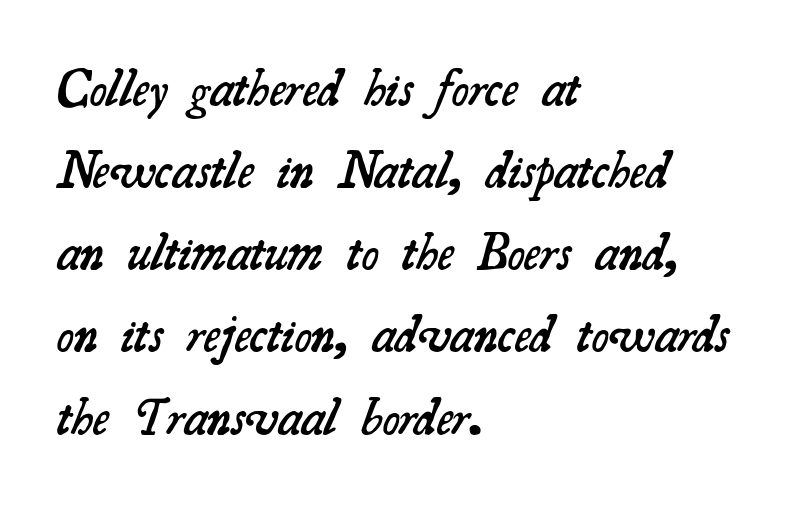
Examine the stroke ends and you'll spot serifs. This is the in-between weight designers call semibold or demi. Lines of text with bare space underneath. The face used here is rendered with its standard letterfit. This block has exactly the height ordinary leading produces.
